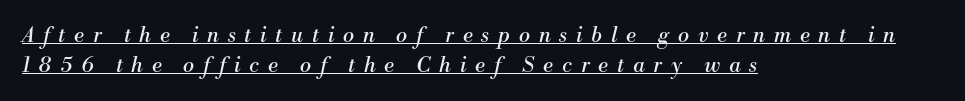
{"italic": "yes", "lean": "right", "slant_degrees": 13, "bold": "no", "underline": "yes", "align": "left", "line_spacing": "normal", "line_spacing_ratio": 1.42, "letter_spacing": "wide", "letter_spacing_em": 0.42, "glyph_px": 21}
